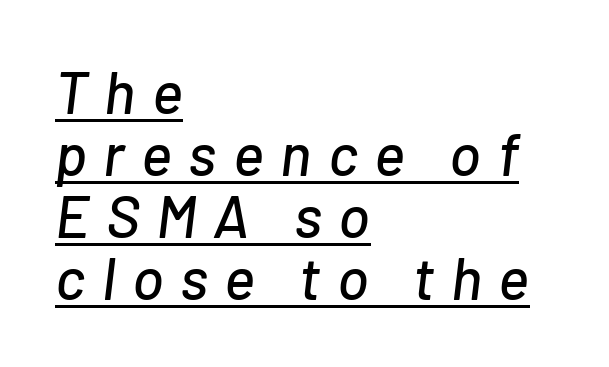
{"italic": "yes", "lean": "right", "slant_degrees": 7, "width": "normal", "stroke_contrast": "low", "x_height": "medium", "monospaced": "no", "underline": "yes", "align": "left", "line_spacing": "tight", "line_spacing_ratio": 1.05, "letter_spacing": "wide", "letter_spacing_em": 0.28, "glyph_px": 59}
